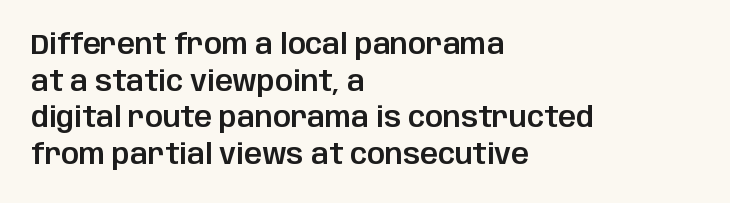
Line spacing here is normal. Line starts are locked; line ends wander. The passage shown is not underscored anywhere. Nope, no serifs anywhere on these letters. This sample uses plain, unmodified letter spacing.
